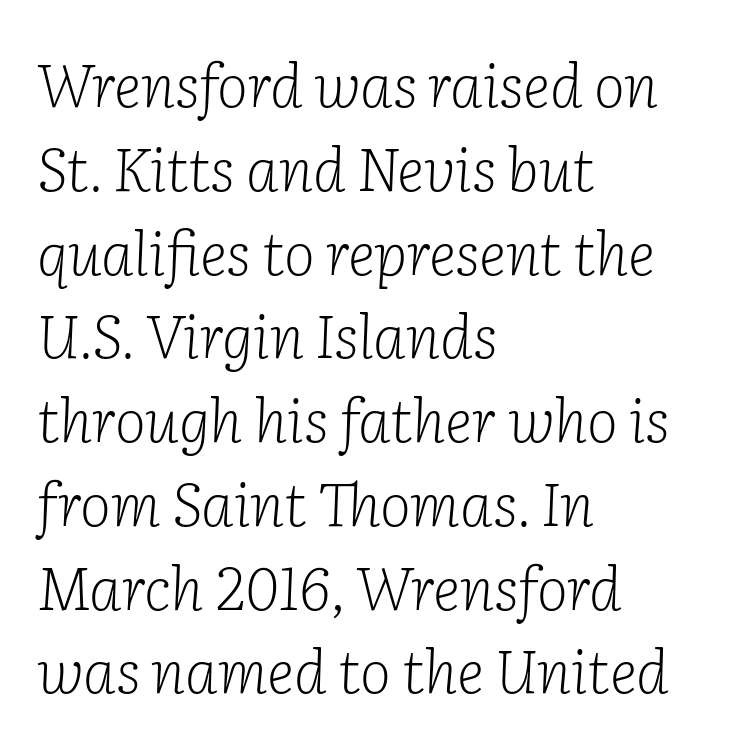
{"serif": "yes", "italic": "yes", "lean": "right", "slant_degrees": 2, "bold": "no", "weight": "light", "width": "normal", "stroke_contrast": "low", "x_height": "medium", "monospaced": "no", "underline": "no", "align": "left", "line_spacing": "normal", "line_spacing_ratio": 1.42, "letter_spacing": "normal", "letter_spacing_em": 0.0, "glyph_px": 59}
